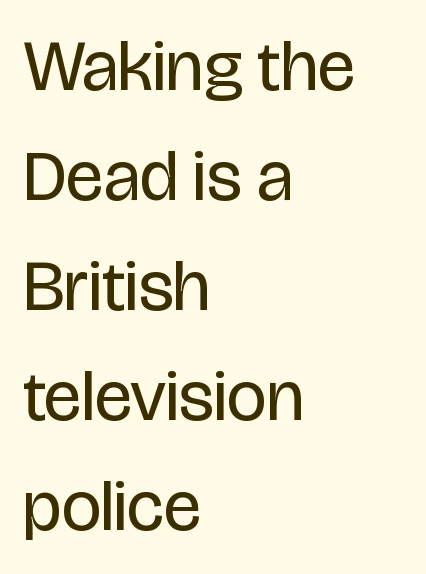
The image shows 71 px regular-weight, condensed sans-serif type, upright; set left-aligned, normal line spacing (1.55x), normal letter spacing, not underlined; low stroke contrast and a large x-height.
